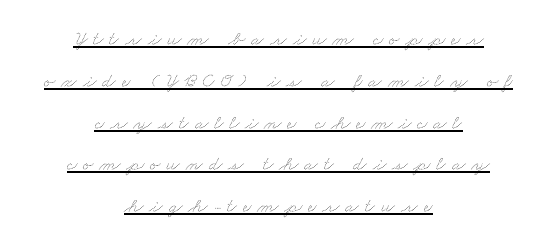
{"bold": "no", "underline": "yes", "align": "center", "line_spacing": "loose", "line_spacing_ratio": 2.09, "letter_spacing": "wide", "letter_spacing_em": 0.28, "glyph_px": 20}
